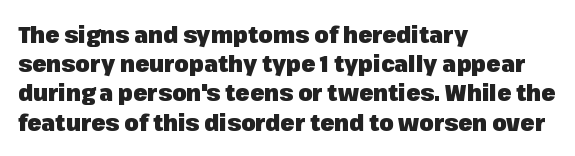
{"italic": "no", "bold": "yes", "underline": "no", "align": "left", "line_spacing": "normal", "line_spacing_ratio": 1.27, "letter_spacing": "normal", "letter_spacing_em": 0.0, "glyph_px": 23}
